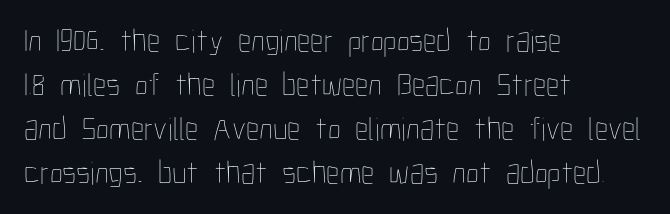
Spacing verdict: proportional, widths tailored to each character. Stroke thickness stays within the range of a standard reading face or lighter. You could call the tracking neutral — neither tight nor loose. The rows are spaced the way most documents space them.
